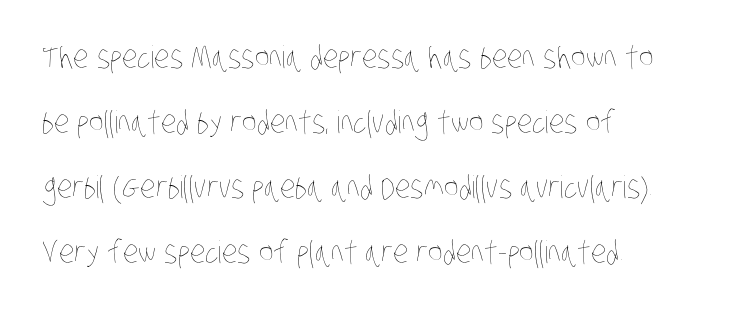
The image shows 31 px thin, condensed type; set left-aligned, loose line spacing (2.1x), normal letter spacing, not underlined; low stroke contrast and a large x-height.
